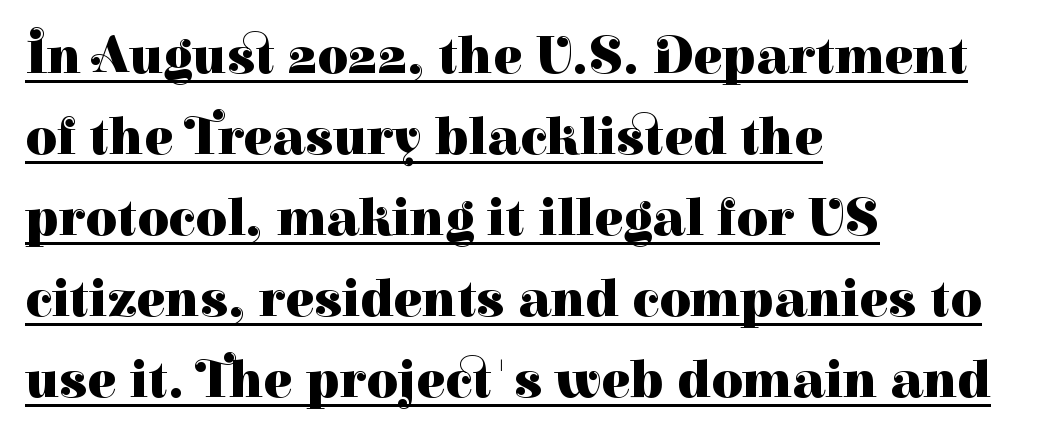
{"serif": "yes", "italic": "no", "bold": "yes", "weight": "heavy", "width": "normal", "stroke_contrast": "high", "x_height": "medium", "monospaced": "no", "underline": "yes", "align": "left", "line_spacing": "normal", "line_spacing_ratio": 1.5, "letter_spacing": "normal", "letter_spacing_em": 0.0, "glyph_px": 54}
